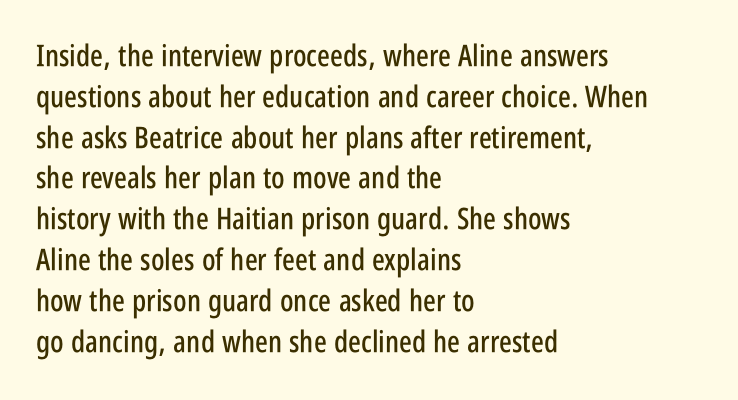
Q: Is the text italic (slanted)? A: No, it is upright.
Q: Is the typeface a serif or a sans-serif typeface? A: Sans-serif.
Q: Is the text underlined? A: No.
Q: How is the paragraph aligned? A: Left-aligned.
Q: Is the spacing between letters normal or unusually wide? A: Normal.
Q: Is the spacing between lines tight, normal or loose? A: Normal.
Q: Width (condensed, normal, or wide)? A: Condensed.
Q: Stroke contrast? A: Low.
Q: x-height? A: Large.
Q: Monospaced? A: No.
